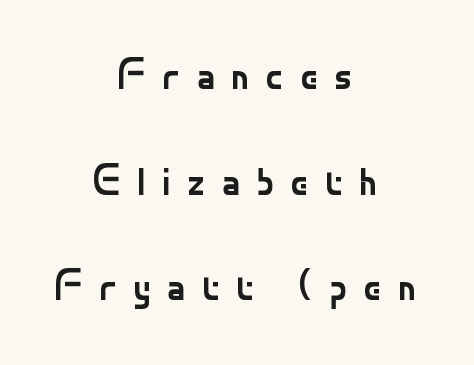
Q: Is the text bold? A: No.
Q: Is the text italic (slanted)? A: No, it is upright.
Q: Is the typeface a serif or a sans-serif typeface? A: Sans-serif.
Q: Is the text underlined? A: No.
Q: How is the paragraph aligned? A: Centered.
Q: Is the spacing between letters normal or unusually wide? A: Unusually wide.
Q: Is the spacing between lines tight, normal or loose? A: Loose.
Q: Width (condensed, normal, or wide)? A: Normal.
Q: Stroke contrast? A: Low.
Q: x-height? A: Small.
Q: Monospaced? A: No.
